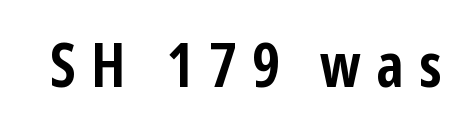
The image shows 61 px semibold, condensed sans-serif type, upright; set unusually wide letter spacing (+0.24 em), not underlined; low stroke contrast and a medium x-height.
